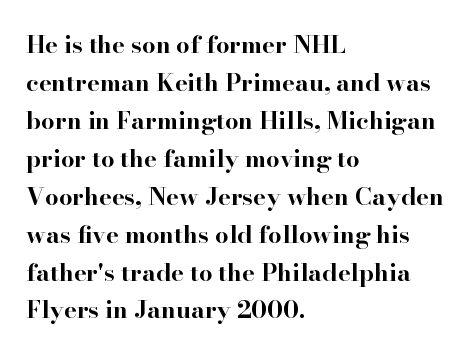
Q: Is the text bold? A: Yes.
Q: Is the text italic (slanted)? A: No, it is upright.
Q: Is the text underlined? A: No.
Q: How is the paragraph aligned? A: Left-aligned.
Q: Is the spacing between letters normal or unusually wide? A: Normal.
Q: Is the spacing between lines tight, normal or loose? A: Normal.
